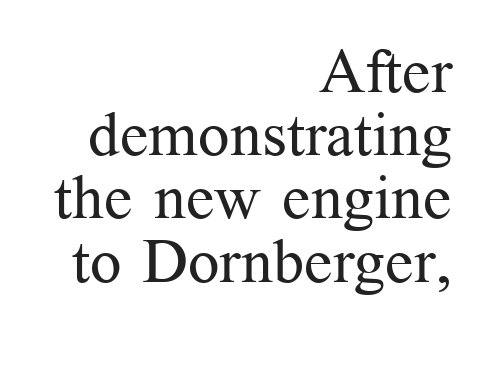
Q: Is the text bold? A: No.
Q: Is the text italic (slanted)? A: No, it is upright.
Q: Is the typeface a serif or a sans-serif typeface? A: Serif.
Q: Is the text underlined? A: No.
Q: How is the paragraph aligned? A: Right-aligned.
Q: Is the spacing between letters normal or unusually wide? A: Normal.
Q: Is the spacing between lines tight, normal or loose? A: Tight.
Q: Width (condensed, normal, or wide)? A: Normal.
Q: Stroke contrast? A: Medium.
Q: x-height? A: Medium.
Q: Monospaced? A: No.
